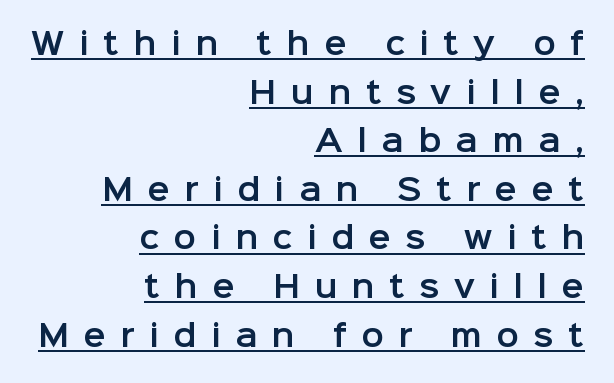
Honestly, the row spacing looks completely unremarkable. Notice how the passage keeps a crisp vertical edge on the right only. Characters remain perfectly vertical along every line. This sample has the flowing, uneven cadence of proportional lettering. How are the letters spaced? Widely, with obvious added tracking.
